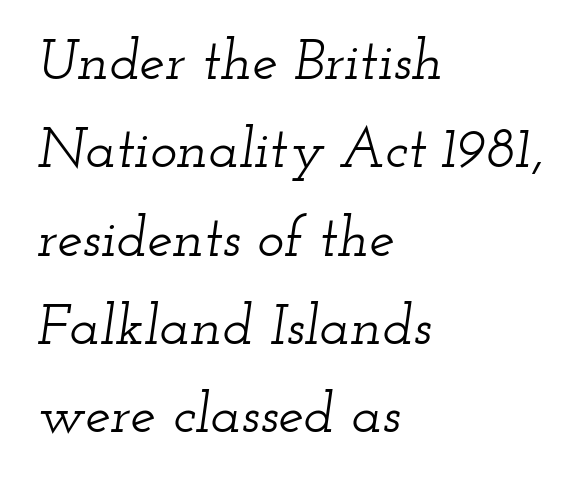
Casual observation: everything's shoved over to the left. The horizontal fit of the characters is conventional and even. Note the varied advance widths — an 'i' is clearly narrower than an 'm'. Evenly set lines give the paragraph a standard silhouette. The letters are slanted; this is an italic face.
